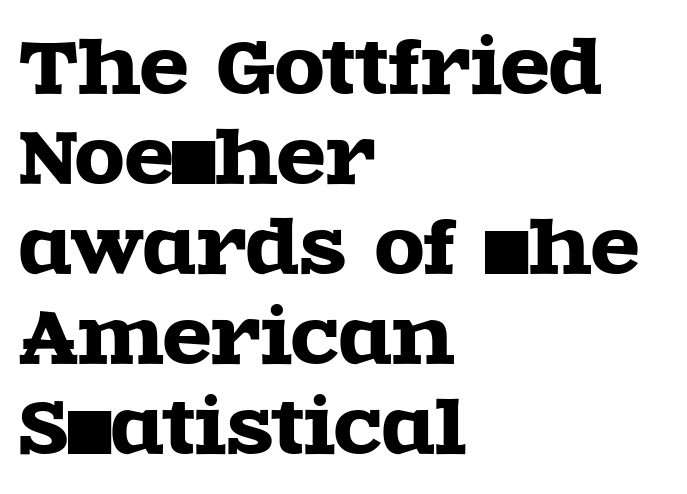
Every character sits straight up, as roman type does. This sample uses plain, unmodified letter spacing. No word sits above an underline. The designer went with a serif here, giving each stem small feet. Caption: multi-line text, flush left, ragged right.
